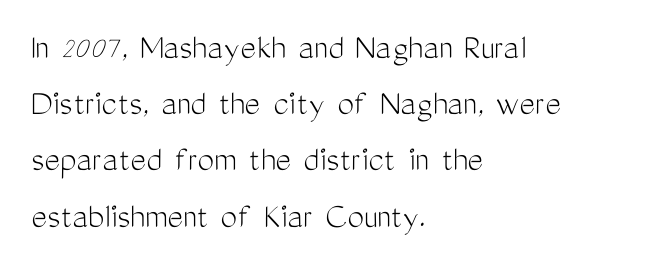
Q: Is the text bold? A: No.
Q: Is the text italic (slanted)? A: No, it is upright.
Q: Is the typeface a serif or a sans-serif typeface? A: Sans-serif.
Q: Is the text underlined? A: No.
Q: How is the paragraph aligned? A: Left-aligned.
Q: Is the spacing between letters normal or unusually wide? A: Normal.
Q: Is the spacing between lines tight, normal or loose? A: Normal.
Q: Width (condensed, normal, or wide)? A: Condensed.
Q: Stroke contrast? A: Medium.
Q: x-height? A: Medium.
Q: Monospaced? A: No.
